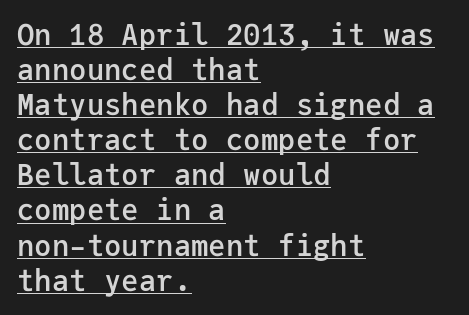
The image shows 29 px semibold sans-serif type, upright, monospaced; set left-aligned, line spacing 1.21x, normal letter spacing, underlined; low stroke contrast and a medium x-height.
